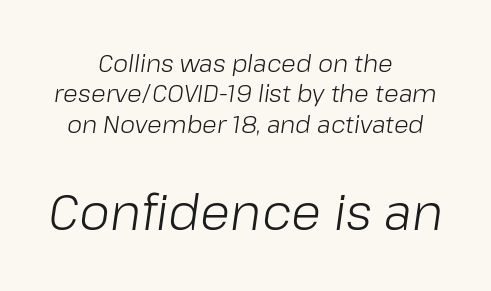
The image shows 49 px light type, italic (leaning right); set centered, normal line spacing (1.27x), normal letter spacing, not underlined; the second (bottom) block is 2.04x larger; low stroke contrast and a medium x-height.
